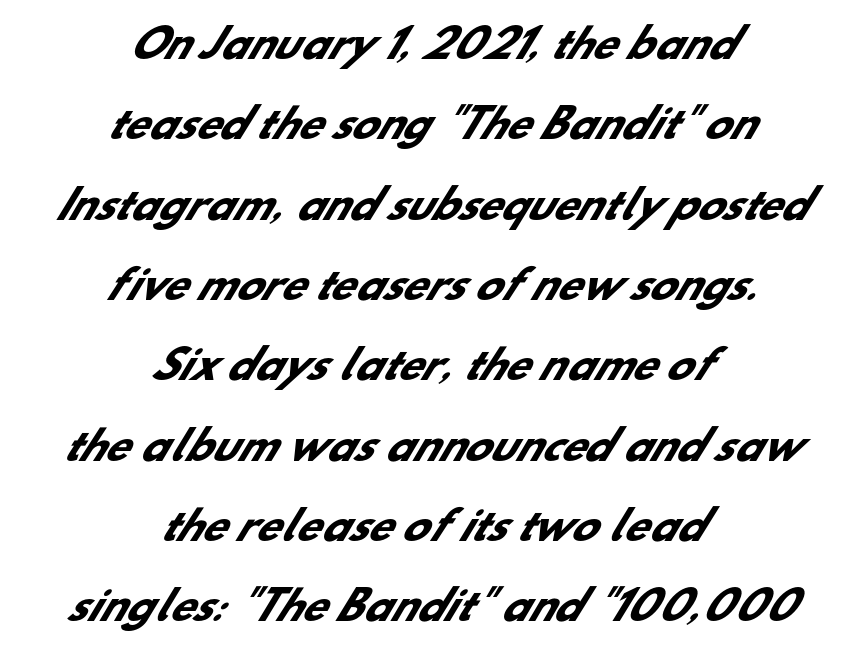
The image shows 39 px heavy sans-serif type; set centered, loose line spacing (2.06x), normal letter spacing, not underlined; low stroke contrast and a small x-height.
